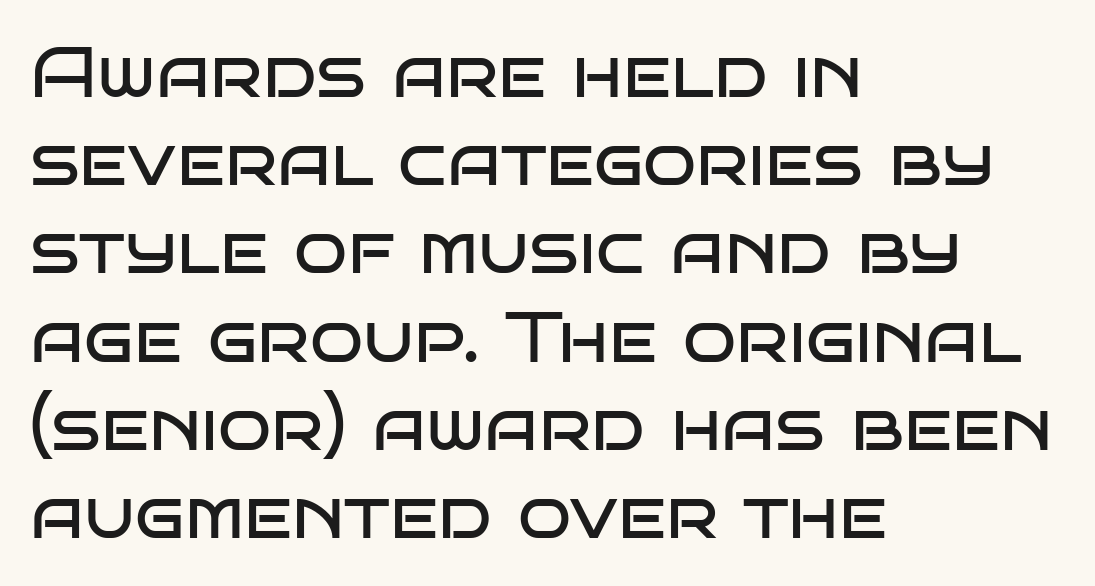
This sample uses plain, unmodified letter spacing. The font family rendered here belongs to the sans-serif group. Alignment: flush left. The typesetting does not lean heavy: it is not bold.
